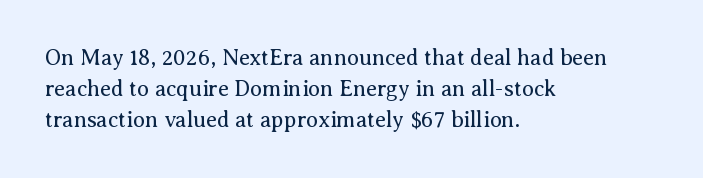
{"italic": "no", "bold": "no", "underline": "no", "align": "left", "line_spacing": "normal", "line_spacing_ratio": 1.42, "letter_spacing": "normal", "letter_spacing_em": 0.0, "glyph_px": 22}
